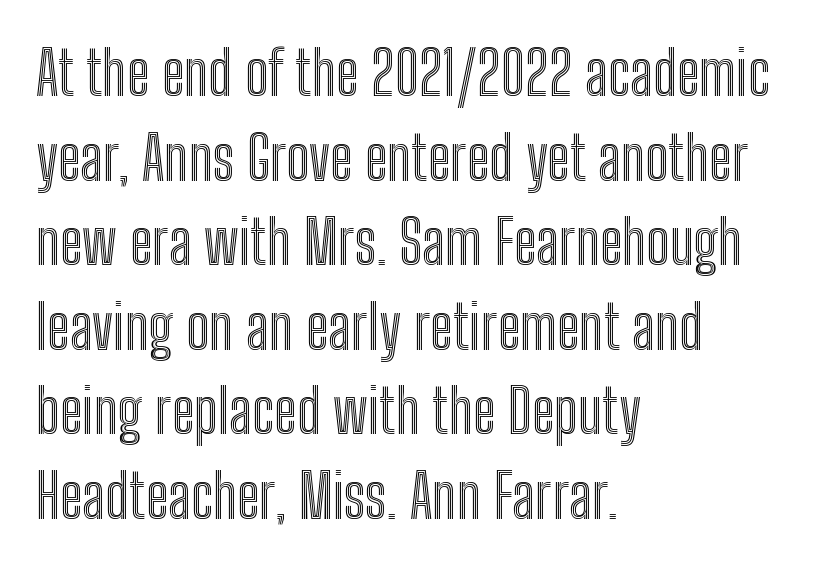
{"italic": "no", "width": "condensed", "x_height": "medium", "monospaced": "no", "underline": "no", "align": "left", "line_spacing": "normal", "line_spacing_ratio": 1.41, "letter_spacing": "normal", "letter_spacing_em": 0.0, "glyph_px": 60}
